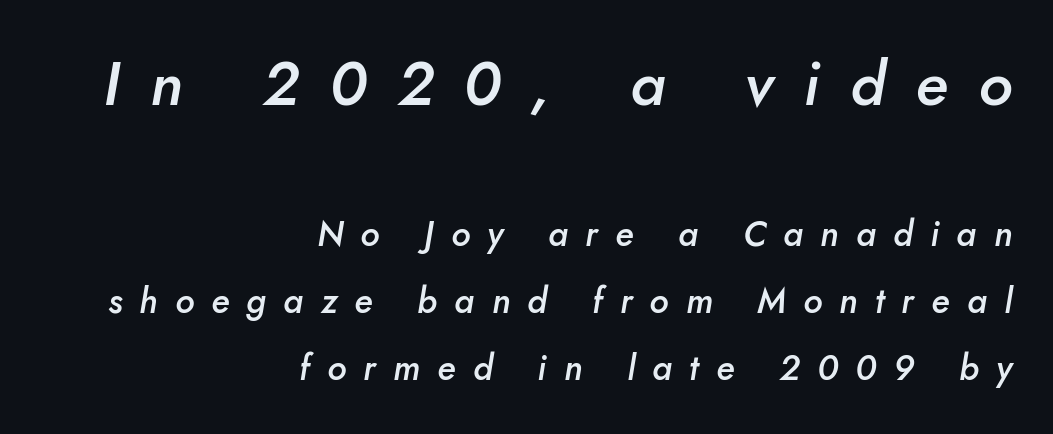
{"italic": "yes", "lean": "right", "slant_degrees": 10, "bold": "semi", "weight": "semibold", "width": "normal", "stroke_contrast": "low", "x_height": "small", "monospaced": "no", "underline": "no", "align": "right", "line_spacing": "loose", "line_spacing_ratio": 1.91, "letter_spacing": "wide", "letter_spacing_em": 0.49, "larger_block": "first", "size_ratio": 1.77, "glyph_px": 62}
